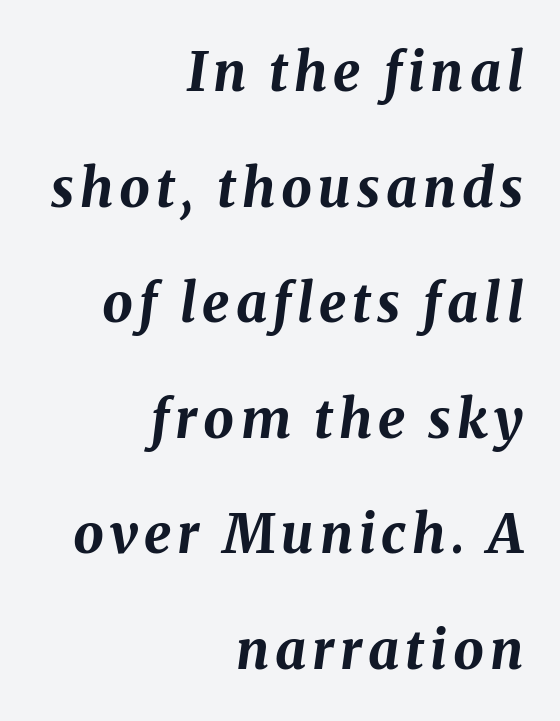
{"italic": "yes", "lean": "right", "slant_degrees": 8, "bold": "yes", "weight": "bold", "width": "normal", "stroke_contrast": "medium", "x_height": "medium", "monospaced": "no", "underline": "no", "align": "right", "line_spacing": "loose", "line_spacing_ratio": 2.14, "glyph_px": 54}
